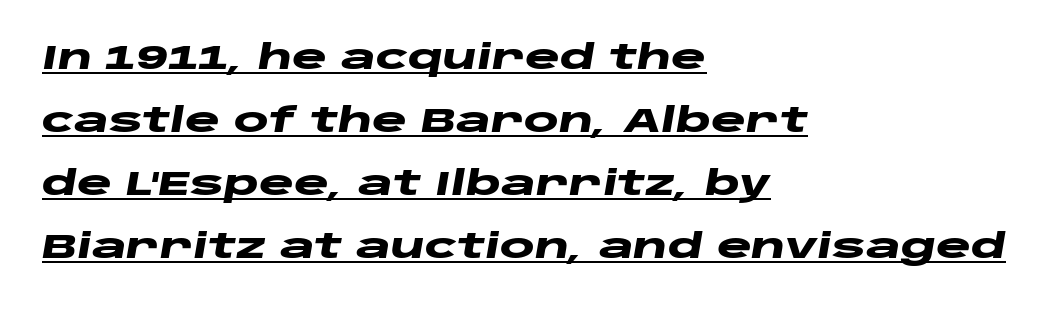
The rendering uses the underline text-decoration. Would a proofreader flag this as italicized? Yes. Standard letterfit; no display-style spreading of the glyphs. I'd describe the lettering as bold — thick and assertive. The setting favours the left margin, as ordinary paragraphs usually do.
